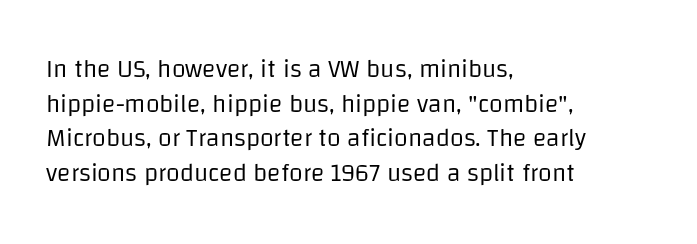
The image shows 25 px text type, upright; set left-aligned, normal line spacing (1.39x), normal letter spacing, not underlined.
